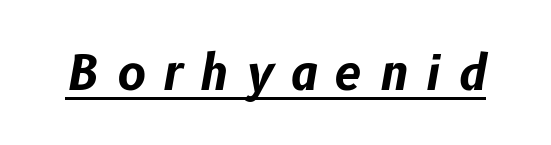
The image shows 48 px bold type, italic (leaning right); set unusually wide letter spacing (+0.37 em), underlined; low stroke contrast and a medium x-height.
